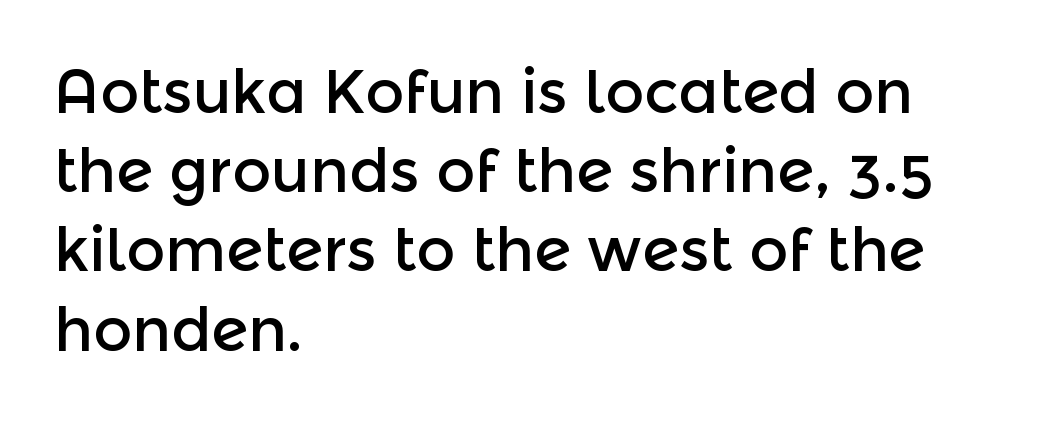
Notice how descenders clear the ascenders below comfortably — that's standard leading. A bare baseline throughout the passage. Proportional: the letters do not fall into vertical columns. Casual observation: everything's shoved over to the left.
